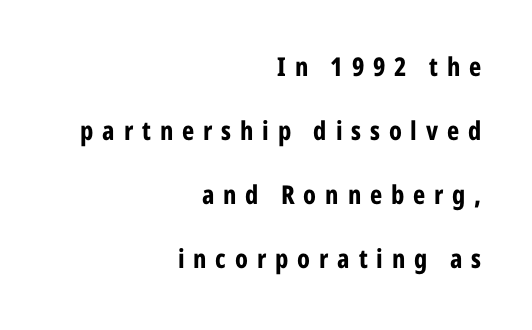
In terms of letterspacing, this is a distinctly airy, spread setting. This rendering uses right alignment, leaving the left contour irregular. Leading: increased. Descenders are the only things crossing below the line. The lettering stays uniformly vertical, giving the passage a roman look. How heavy is the stroke? Heavy — this is a bold.
